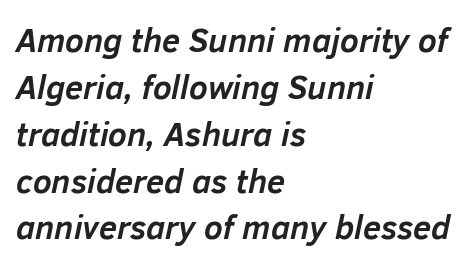
{"italic": "yes", "lean": "right", "slant_degrees": 12, "bold": "yes", "weight": "semibold", "width": "normal", "stroke_contrast": "low", "x_height": "medium", "monospaced": "no", "underline": "no", "align": "left", "line_spacing": "normal", "line_spacing_ratio": 1.42, "letter_spacing": "normal", "letter_spacing_em": 0.0, "glyph_px": 33}
